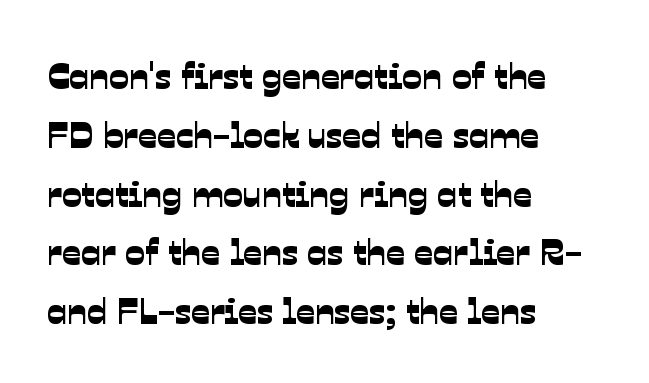
The image shows 37 px sans-serif type; set left-aligned, normal line spacing (1.59x), normal letter spacing, not underlined; low stroke contrast and a medium x-height.
